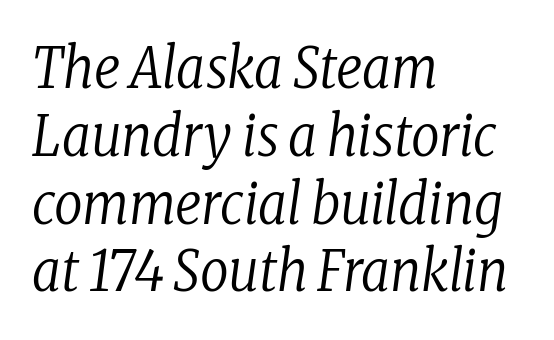
The image shows 56 px regular-weight, condensed serif type, italic (leaning right); set left-aligned, line spacing 1.21x, normal letter spacing, not underlined; low stroke contrast and a medium x-height.
